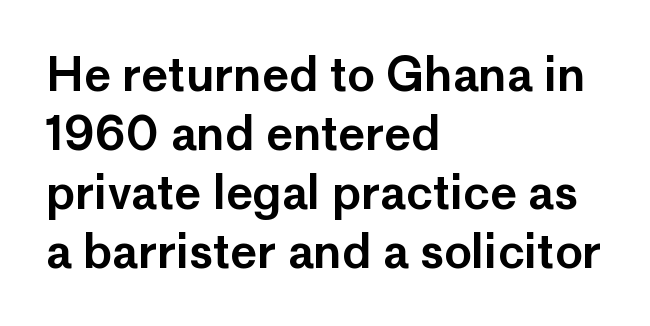
{"serif": "no", "italic": "no", "width": "normal", "stroke_contrast": "low", "x_height": "medium", "monospaced": "no", "underline": "no", "align": "left", "line_spacing": "normal", "line_spacing_ratio": 1.28, "letter_spacing": "normal", "letter_spacing_em": 0.0, "glyph_px": 46}
